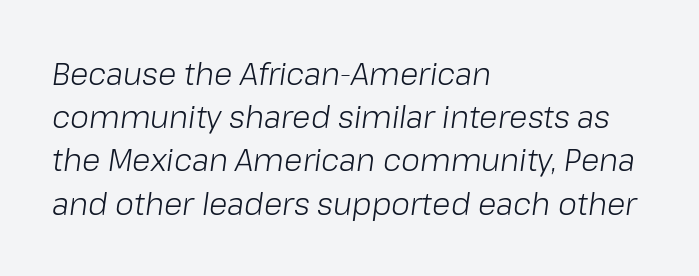
{"italic": "yes", "lean": "right", "slant_degrees": 8, "bold": "no", "weight": "light", "width": "normal", "stroke_contrast": "low", "x_height": "medium", "monospaced": "no", "underline": "no", "align": "left", "line_spacing": "normal", "line_spacing_ratio": 1.44, "letter_spacing": "normal", "letter_spacing_em": 0.0, "glyph_px": 30}
